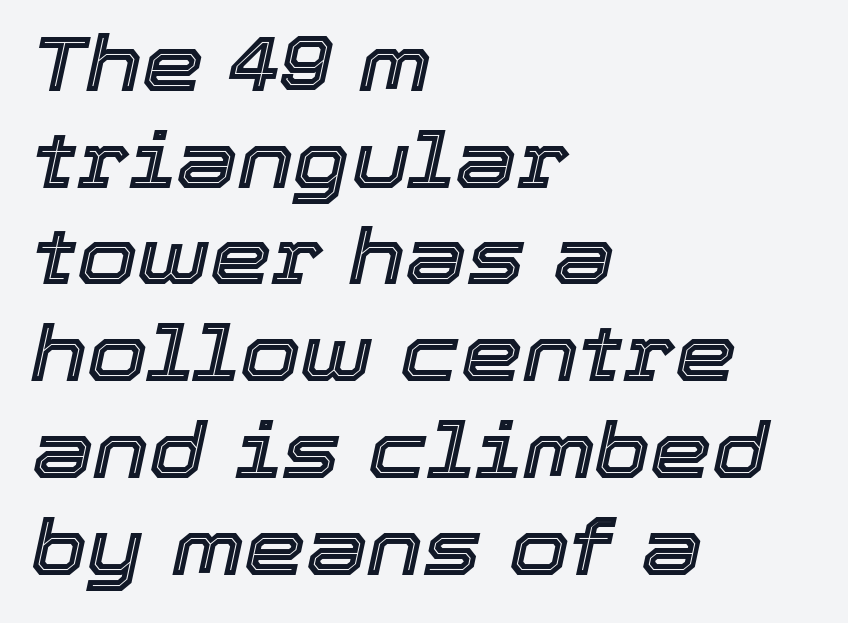
The string is rendered with underlining switched off. Compared with typical body copy, the letter spacing here is the same. The letters advance in unequal steps, a hallmark of proportional type. Characters are canted at an angle relative to the baseline's perpendicular.
